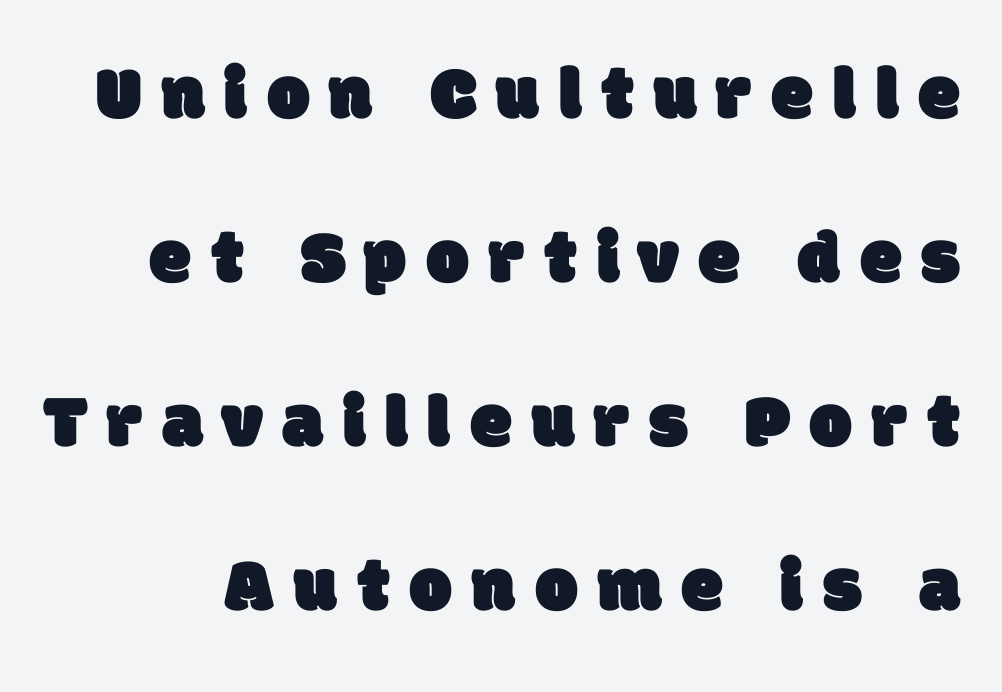
The typeface chosen for these lines omits serifs. Underlining? Definitely not there. Proportional: the letters do not fall into vertical columns. Caption: expanded tracking, letters set apart. Airy leading.
